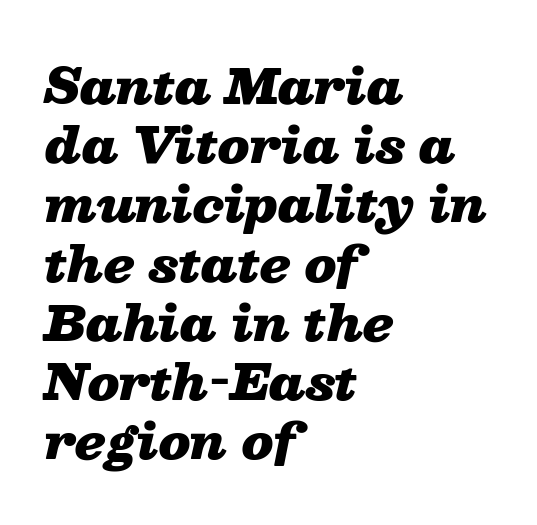
Q: Is the text bold? A: Yes.
Q: Is the text italic (slanted)? A: Yes, it leans right by about 13 degrees.
Q: Is the text underlined? A: No.
Q: How is the paragraph aligned? A: Left-aligned.
Q: Is the spacing between letters normal or unusually wide? A: Normal.
Q: Is the spacing between lines tight, normal or loose? A: Normal.
Q: Width (condensed, normal, or wide)? A: Wide.
Q: Stroke contrast? A: Low.
Q: x-height? A: Medium.
Q: Monospaced? A: No.
